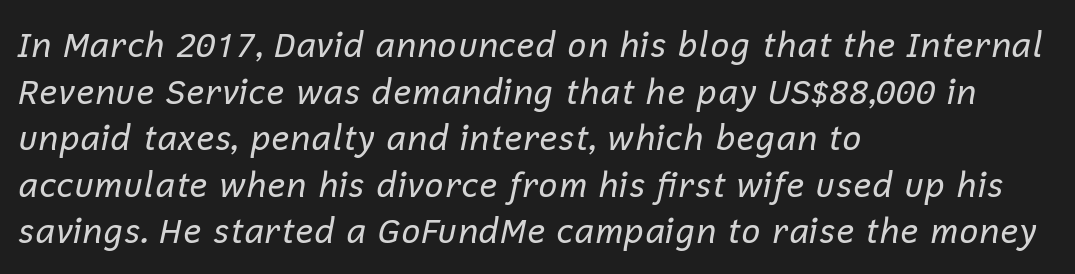
Q: Is the text bold? A: No.
Q: Is the text italic (slanted)? A: Yes, it leans right by about 12 degrees.
Q: Is the text underlined? A: No.
Q: How is the paragraph aligned? A: Left-aligned.
Q: Is the spacing between letters normal or unusually wide? A: Normal.
Q: Is the spacing between lines tight, normal or loose? A: Normal.
Q: Width (condensed, normal, or wide)? A: Normal.
Q: Stroke contrast? A: Low.
Q: x-height? A: Medium.
Q: Monospaced? A: No.
